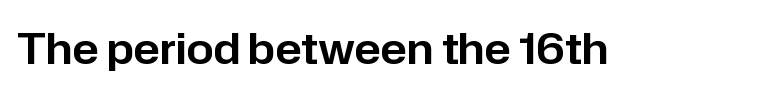
Q: Is the text italic (slanted)? A: No, it is upright.
Q: Is the typeface a serif or a sans-serif typeface? A: Sans-serif.
Q: Is the text underlined? A: No.
Q: Is the spacing between letters normal or unusually wide? A: Normal.
Q: Width (condensed, normal, or wide)? A: Normal.
Q: Stroke contrast? A: Low.
Q: x-height? A: Medium.
Q: Monospaced? A: No.
